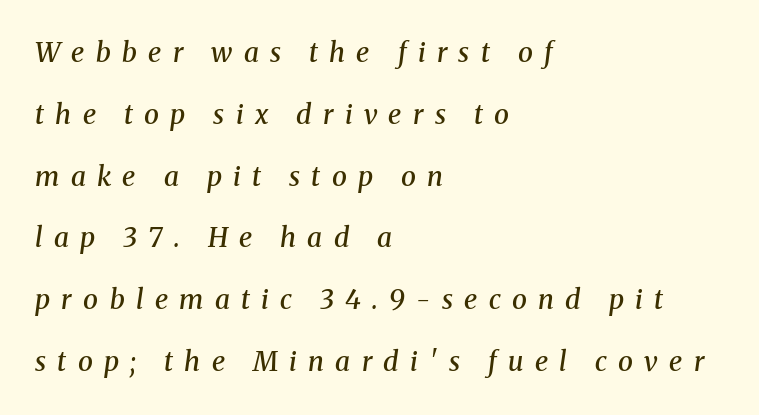
The image shows 27 px text type, italic (leaning right); set left-aligned, loose line spacing (2.29x), unusually wide letter spacing (+0.42 em), not underlined.
